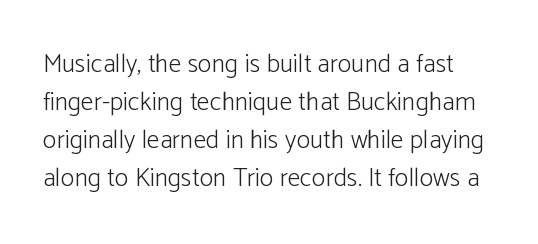
{"italic": "no", "bold": "no", "underline": "no", "line_spacing": "normal", "line_spacing_ratio": 1.46, "letter_spacing": "normal", "letter_spacing_em": 0.0, "glyph_px": 26}
